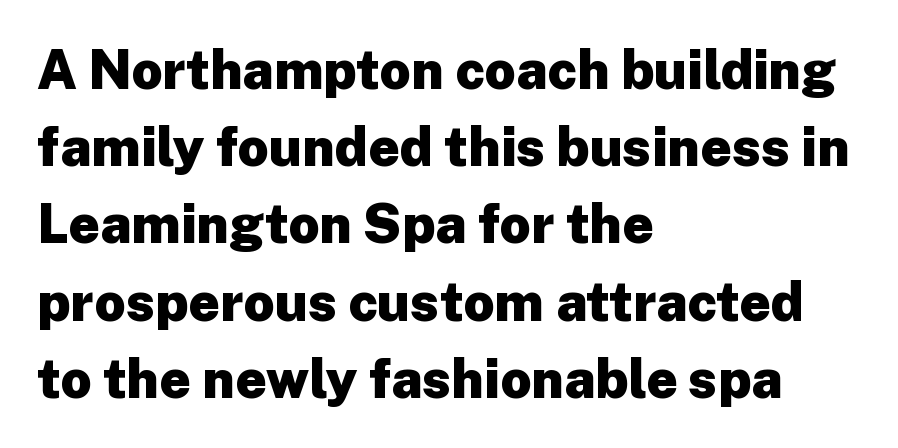
The image shows 54 px heavy sans-serif type, upright; set left-aligned, normal line spacing (1.43x), normal letter spacing, not underlined; low stroke contrast and a medium x-height.
